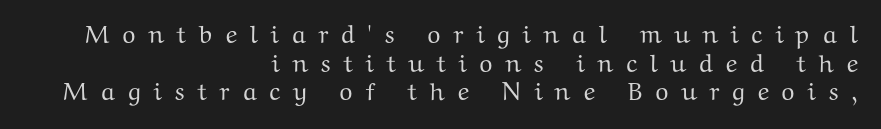
Decoration check: the copy has no underline. Each word looks stretched out because of the extra space between its letters. This sample is right-justified, so line beginnings fall wherever the words allow. This block would grow much taller if given ordinary leading; it's compressed now. Posture: vertical.
